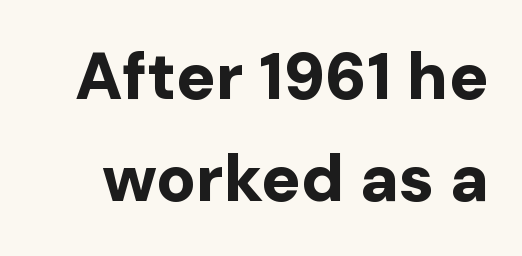
The image shows 66 px bold sans-serif type, upright; set normal line spacing (1.55x), normal letter spacing, not underlined; low stroke contrast and a medium x-height.
